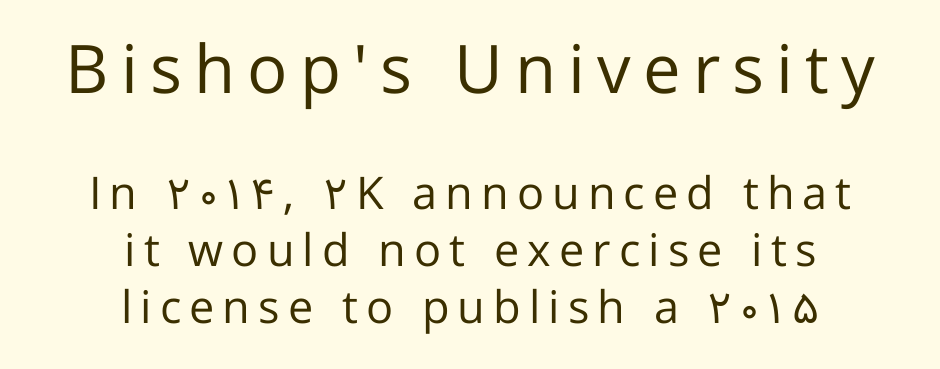
{"serif": "no", "italic": "no", "bold": "no", "weight": "regular", "width": "normal", "stroke_contrast": "low", "x_height": "medium", "monospaced": "no", "underline": "no", "align": "center", "line_spacing": "normal", "line_spacing_ratio": 1.27, "larger_block": "first", "size_ratio": 1.49, "glyph_px": 67}
